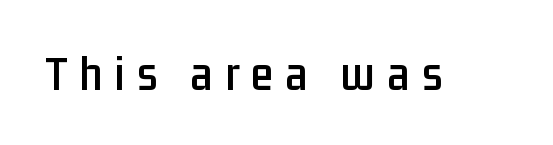
The image shows 50 px condensed sans-serif type, upright; set unusually wide letter spacing (+0.25 em), not underlined; low stroke contrast and a medium x-height.
